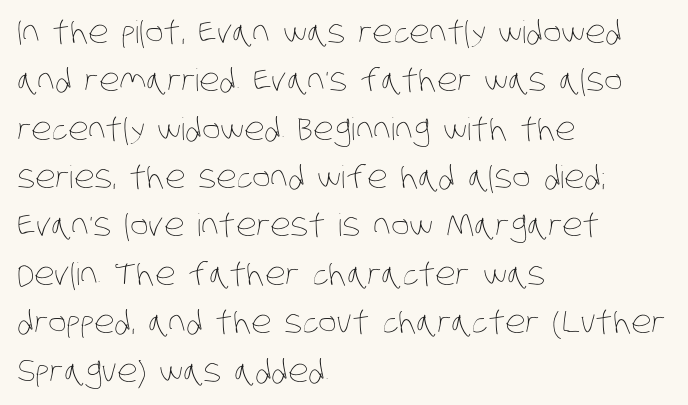
{"bold": "no", "weight": "thin", "width": "condensed", "stroke_contrast": "low", "x_height": "large", "monospaced": "no", "underline": "no", "align": "left", "line_spacing": "normal", "line_spacing_ratio": 1.56, "letter_spacing": "normal", "letter_spacing_em": 0.0, "glyph_px": 31}
